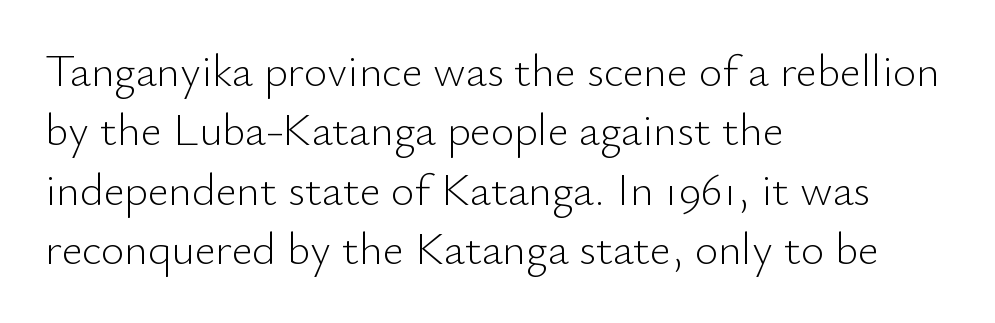
Q: Is the text bold? A: No.
Q: Is the text italic (slanted)? A: No, it is upright.
Q: Is the typeface a serif or a sans-serif typeface? A: Sans-serif.
Q: Is the text underlined? A: No.
Q: How is the paragraph aligned? A: Left-aligned.
Q: Is the spacing between letters normal or unusually wide? A: Normal.
Q: Is the spacing between lines tight, normal or loose? A: Normal.
Q: Width (condensed, normal, or wide)? A: Normal.
Q: Stroke contrast? A: Low.
Q: x-height? A: Small.
Q: Monospaced? A: No.
